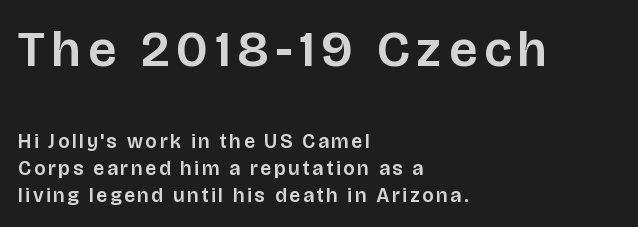
Vertically, the passage feels balanced, rows spaced as you'd expect. These lines stack with their left ends in a neat column. Typographically, this falls in the sans-serif category. You get the large type first, then a drop to smaller type. You could not count columns in this text — the font is proportionally spaced. Nobody drew a line under any word here.
